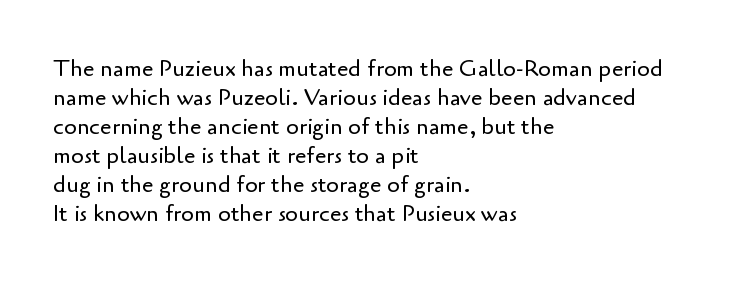
{"italic": "no", "bold": "no", "underline": "no", "align": "left", "line_spacing": "normal", "line_spacing_ratio": 1.26, "letter_spacing": "normal", "letter_spacing_em": 0.0, "glyph_px": 23}
